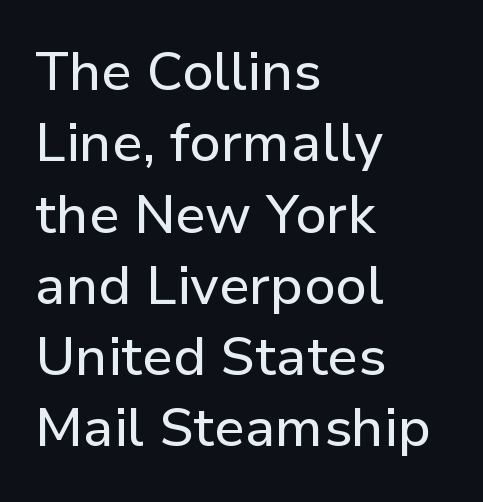
Here the designer chose a conventional face with non-uniform glyph widths. The rendering keeps characters at their native spacing. Reading down the block, your eye returns to a fixed left position each line. The gap between lines stays unmarked. Regarding leading, the lines here are spaced in the standard way. You can tell it's not italic because the verticals are truly vertical.
